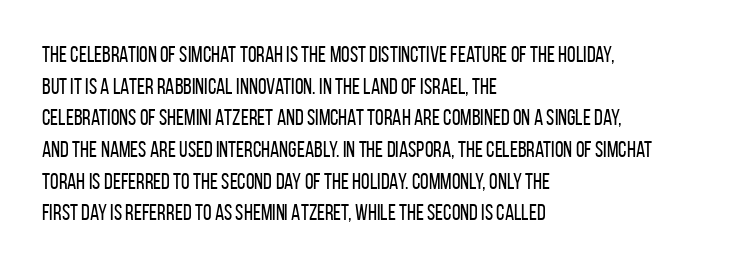
Q: Is the text bold? A: No.
Q: Is the text italic (slanted)? A: No, it is upright.
Q: Is the text underlined? A: No.
Q: How is the paragraph aligned? A: Left-aligned.
Q: Is the spacing between letters normal or unusually wide? A: Normal.
Q: Is the spacing between lines tight, normal or loose? A: Normal.
